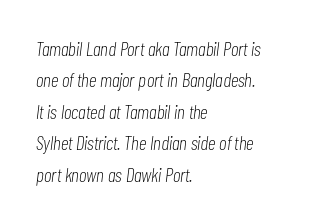
{"italic": "yes", "lean": "right", "slant_degrees": 7, "bold": "no", "underline": "no", "align": "left", "line_spacing": "normal", "line_spacing_ratio": 1.57, "letter_spacing": "normal", "letter_spacing_em": 0.0, "glyph_px": 20}
